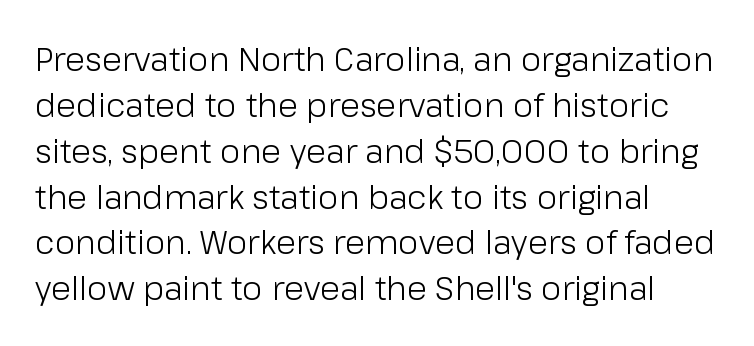
Here the glyphs are tracked normally, forming tight word shapes. The strip under each line holds only bare page. In terms of leading, this rendering sits right in the middle. Bold? No — there's no thickening of the strokes. Caption: multi-line text, flush left, ragged right. In terms of letterform style, serifs are entirely absent.
